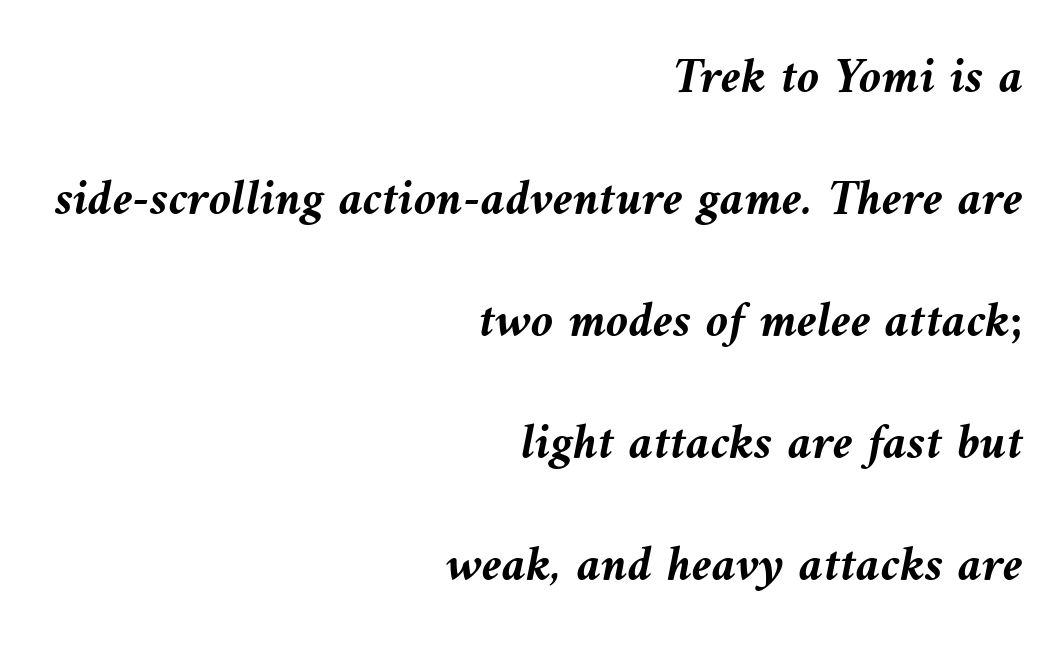
The image shows 51 px semibold type, italic (leaning left); set right-aligned, loose line spacing (2.39x), normal letter spacing, not underlined; medium stroke contrast and a medium x-height.
